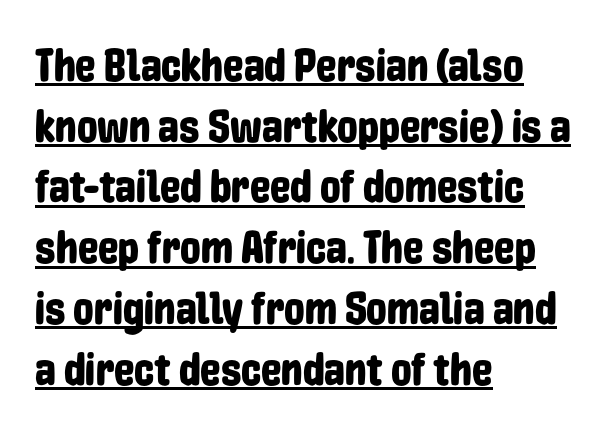
Q: Is the text italic (slanted)? A: No, it is upright.
Q: Is the typeface a serif or a sans-serif typeface? A: Sans-serif.
Q: Is the text underlined? A: Yes.
Q: How is the paragraph aligned? A: Left-aligned.
Q: Is the spacing between letters normal or unusually wide? A: Normal.
Q: Is the spacing between lines tight, normal or loose? A: Normal.
Q: Width (condensed, normal, or wide)? A: Condensed.
Q: Stroke contrast? A: Low.
Q: x-height? A: Medium.
Q: Monospaced? A: No.
